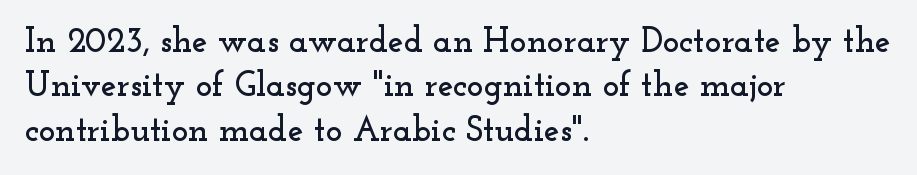
The image shows 35 px wide serif type, upright; set left-aligned, normal line spacing (1.27x), normal letter spacing, not underlined; low stroke contrast and a small x-height.
